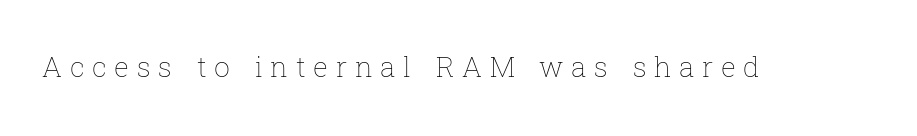
{"italic": "no", "bold": "no", "weight": "thin", "width": "normal", "stroke_contrast": "low", "x_height": "medium", "monospaced": "no", "underline": "no", "letter_spacing": "wide", "letter_spacing_em": 0.27, "glyph_px": 28}
